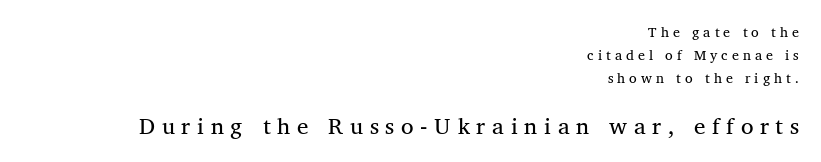
{"bold": "no", "underline": "no", "align": "right", "line_spacing": "normal", "line_spacing_ratio": 1.63, "letter_spacing": "wide", "letter_spacing_em": 0.29, "larger_block": "second", "size_ratio": 1.64, "glyph_px": 23}
